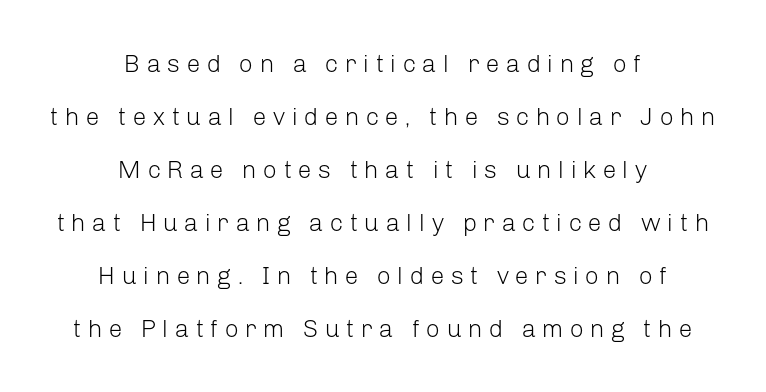
{"italic": "no", "bold": "no", "underline": "no", "align": "center", "line_spacing": "loose", "line_spacing_ratio": 2.12, "letter_spacing": "wide", "letter_spacing_em": 0.24, "glyph_px": 25}
